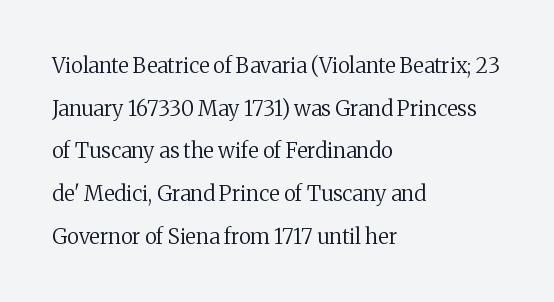
{"italic": "no", "bold": "no", "underline": "no", "align": "left", "line_spacing": "loose", "line_spacing_ratio": 2.03, "letter_spacing": "normal", "letter_spacing_em": 0.0, "glyph_px": 21}
